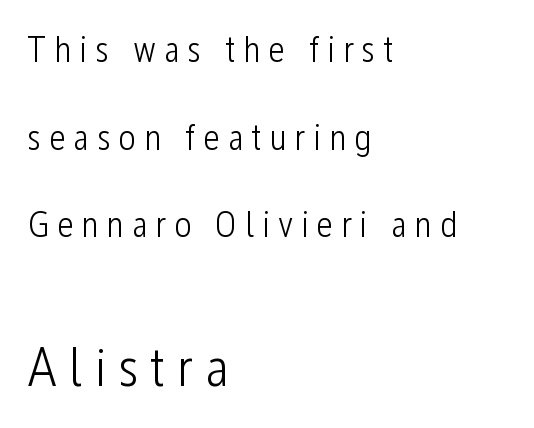
Varying glyph widths throughout — classic text-font behaviour. Heaviness? Minimal to ordinary, like unemphasized prose. The passage shown stacks its lines with a broad gap. The text was rendered using a sans face with plain stroke endings.
